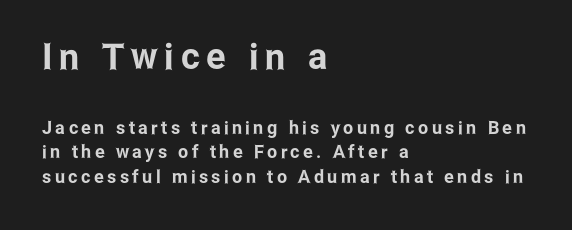
{"serif": "no", "italic": "no", "width": "condensed", "stroke_contrast": "low", "x_height": "medium", "monospaced": "no", "underline": "no", "align": "left", "line_spacing": "normal", "line_spacing_ratio": 1.36, "larger_block": "first", "size_ratio": 2.0, "glyph_px": 36}
